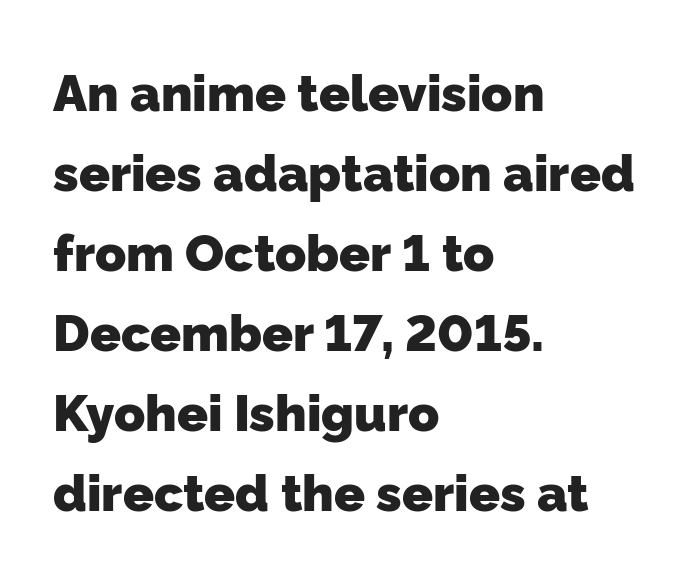
Q: Is the text bold? A: Yes.
Q: Is the typeface a serif or a sans-serif typeface? A: Sans-serif.
Q: Is the text underlined? A: No.
Q: How is the paragraph aligned? A: Left-aligned.
Q: Is the spacing between letters normal or unusually wide? A: Normal.
Q: Is the spacing between lines tight, normal or loose? A: Normal.
Q: Width (condensed, normal, or wide)? A: Normal.
Q: Stroke contrast? A: Low.
Q: x-height? A: Medium.
Q: Monospaced? A: No.
